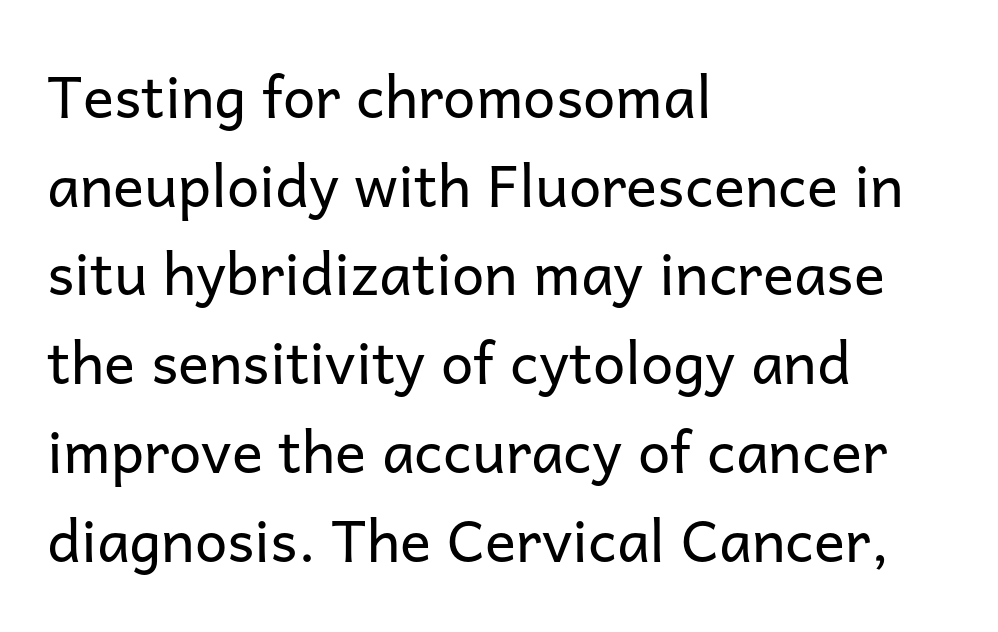
{"serif": "no", "italic": "no", "bold": "no", "weight": "regular", "width": "normal", "stroke_contrast": "low", "x_height": "medium", "monospaced": "no", "underline": "no", "align": "left", "line_spacing": "normal", "line_spacing_ratio": 1.53, "letter_spacing": "normal", "letter_spacing_em": 0.0, "glyph_px": 58}
